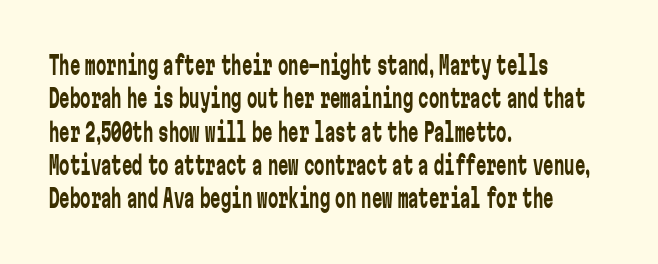
{"italic": "no", "bold": "no", "underline": "no", "align": "left", "line_spacing": "normal", "line_spacing_ratio": 1.28, "letter_spacing": "normal", "letter_spacing_em": 0.0, "glyph_px": 26}
